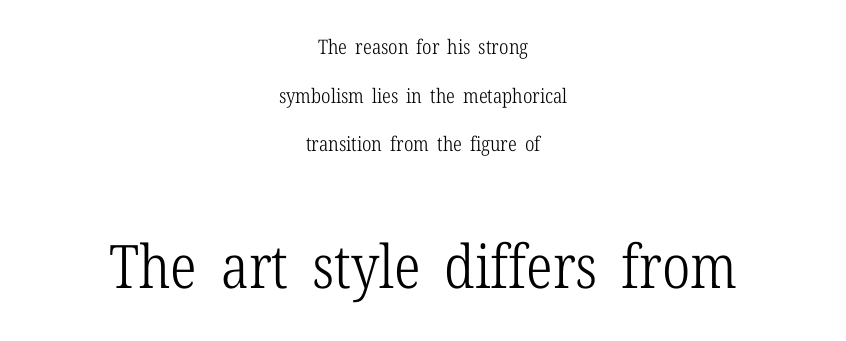
The image shows 60 px light, condensed serif type, upright; set centered, loose line spacing (2.43x), normal letter spacing, not underlined; the second (bottom) block is 3.0x larger; low stroke contrast and a medium x-height.
